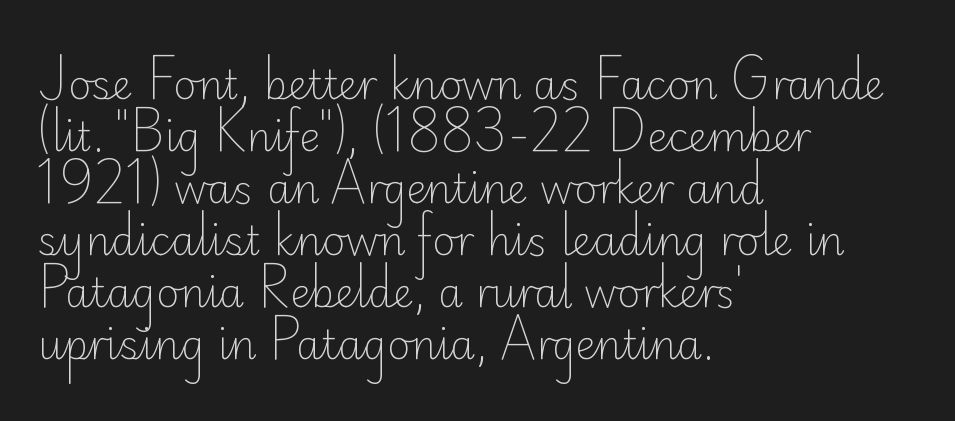
{"serif": "no", "italic": "no", "bold": "no", "weight": "light", "width": "normal", "stroke_contrast": "low", "x_height": "small", "monospaced": "no", "underline": "no", "align": "left", "line_spacing": "normal", "line_spacing_ratio": 1.3, "letter_spacing": "normal", "letter_spacing_em": 0.0, "glyph_px": 40}
